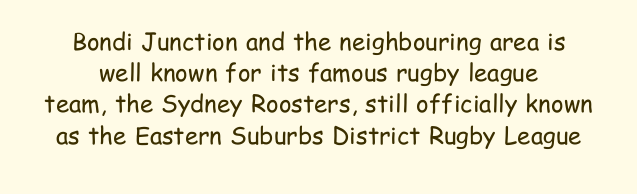
Regarding leading, the lines here are spaced in the standard way. Bold? No — there's no thickening of the strokes. The compositor balanced each line on the midline. Letter spacing: default.
